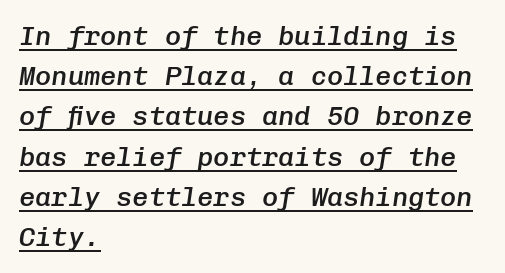
{"italic": "yes", "lean": "right", "slant_degrees": 8, "bold": "semi", "underline": "yes", "align": "left", "line_spacing": "normal", "line_spacing_ratio": 1.49, "letter_spacing": "normal", "letter_spacing_em": 0.0, "glyph_px": 27}
